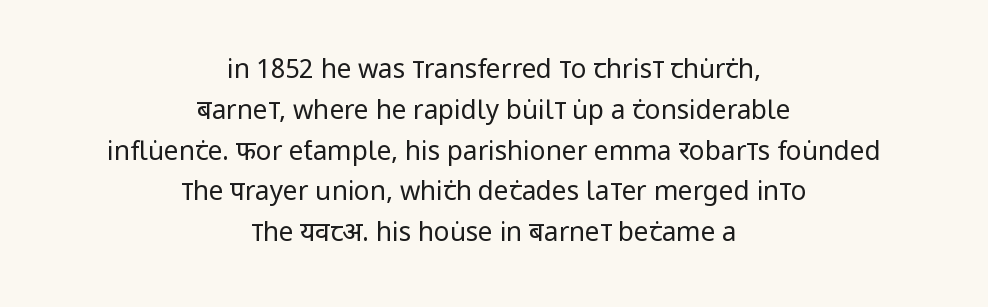
Q: Is the text bold? A: No.
Q: Is the text italic (slanted)? A: No, it is upright.
Q: Is the text underlined? A: No.
Q: How is the paragraph aligned? A: Centered.
Q: Is the spacing between letters normal or unusually wide? A: Normal.
Q: Is the spacing between lines tight, normal or loose? A: Normal.
